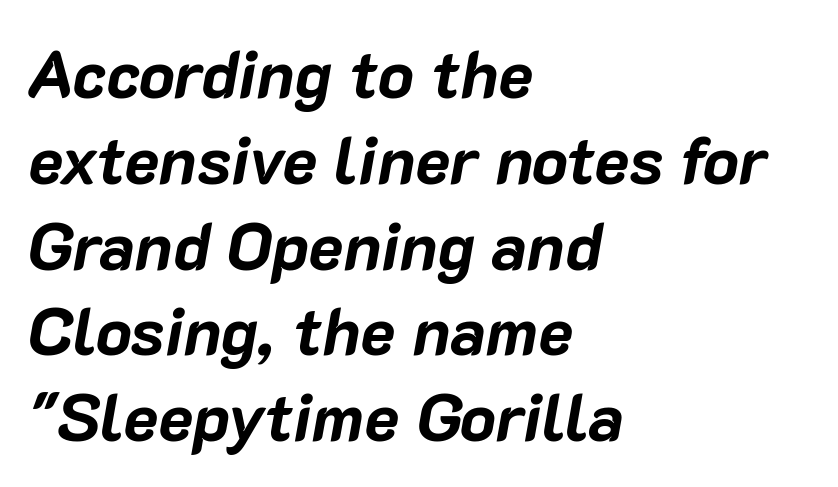
Q: Is the text bold? A: Yes.
Q: Is the text italic (slanted)? A: Yes, it leans right by about 10 degrees.
Q: Is the text underlined? A: No.
Q: How is the paragraph aligned? A: Left-aligned.
Q: Is the spacing between letters normal or unusually wide? A: Normal.
Q: Is the spacing between lines tight, normal or loose? A: Normal.
Q: Width (condensed, normal, or wide)? A: Normal.
Q: Stroke contrast? A: Low.
Q: x-height? A: Medium.
Q: Monospaced? A: No.
